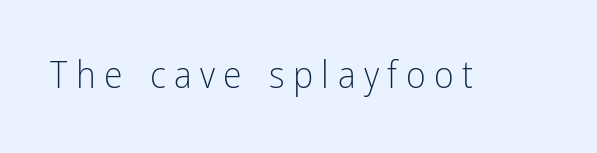
Q: Is the text bold? A: No.
Q: Is the text italic (slanted)? A: No, it is upright.
Q: Is the typeface a serif or a sans-serif typeface? A: Sans-serif.
Q: Is the text underlined? A: No.
Q: Is the spacing between letters normal or unusually wide? A: Unusually wide.
Q: Width (condensed, normal, or wide)? A: Condensed.
Q: Stroke contrast? A: Low.
Q: x-height? A: Medium.
Q: Monospaced? A: No.
